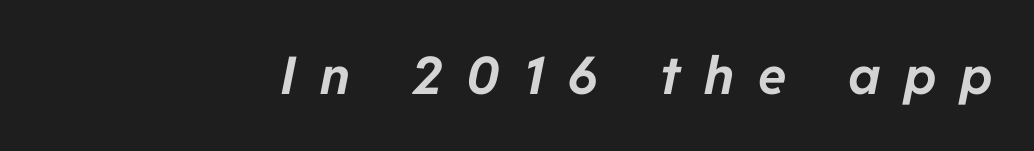
Q: Is the text bold? A: Yes.
Q: Is the text italic (slanted)? A: Yes, it leans right by about 11 degrees.
Q: Is the text underlined? A: No.
Q: How is the paragraph aligned? A: Right-aligned.
Q: Is the spacing between letters normal or unusually wide? A: Unusually wide.
Q: Width (condensed, normal, or wide)? A: Normal.
Q: Stroke contrast? A: Low.
Q: x-height? A: Medium.
Q: Monospaced? A: No.
